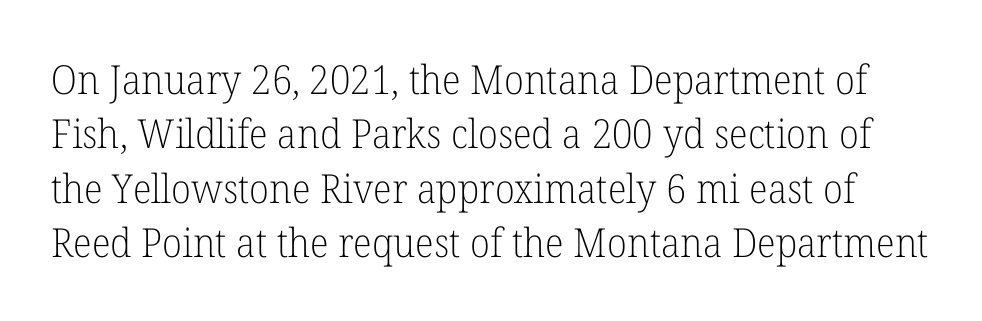
The image shows 40 px light serif type, upright; set normal line spacing (1.36x), normal letter spacing, not underlined; low stroke contrast and a medium x-height.
